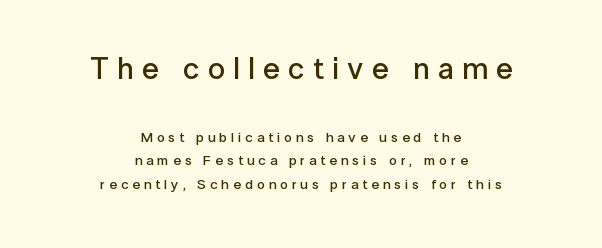
The image shows 30 px semibold sans-serif type, upright; set centered, normal line spacing (1.69x), unusually wide letter spacing (+0.28 em), not underlined; the first (top) block is 2.14x larger; low stroke contrast and a medium x-height.
